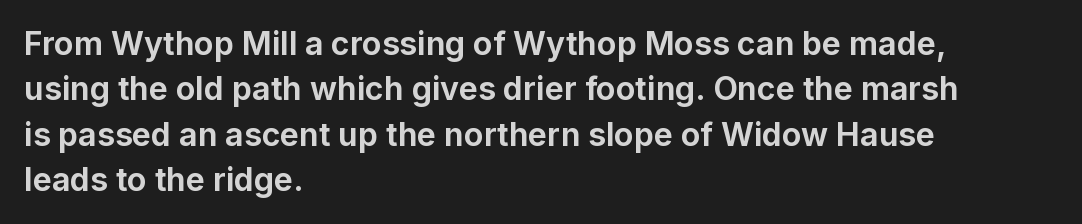
Q: Is the text bold? A: Yes.
Q: Is the text italic (slanted)? A: No, it is upright.
Q: Is the typeface a serif or a sans-serif typeface? A: Sans-serif.
Q: Is the text underlined? A: No.
Q: How is the paragraph aligned? A: Left-aligned.
Q: Is the spacing between letters normal or unusually wide? A: Normal.
Q: Is the spacing between lines tight, normal or loose? A: Normal.
Q: Width (condensed, normal, or wide)? A: Normal.
Q: Stroke contrast? A: Low.
Q: x-height? A: Medium.
Q: Monospaced? A: No.
